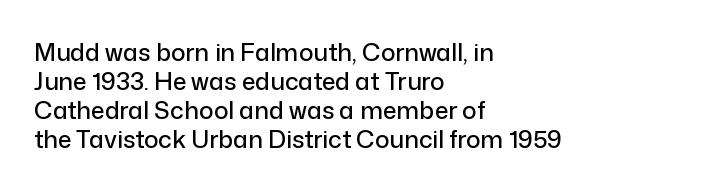
Q: Is the text italic (slanted)? A: No, it is upright.
Q: Is the text underlined? A: No.
Q: How is the paragraph aligned? A: Left-aligned.
Q: Is the spacing between letters normal or unusually wide? A: Normal.
